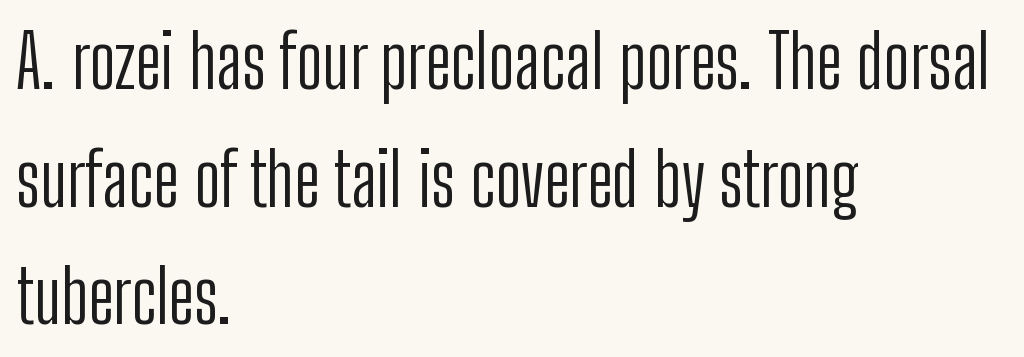
Q: Is the text bold? A: No.
Q: Is the text italic (slanted)? A: No, it is upright.
Q: Is the typeface a serif or a sans-serif typeface? A: Sans-serif.
Q: Is the text underlined? A: No.
Q: How is the paragraph aligned? A: Left-aligned.
Q: Is the spacing between letters normal or unusually wide? A: Normal.
Q: Is the spacing between lines tight, normal or loose? A: Normal.
Q: Width (condensed, normal, or wide)? A: Condensed.
Q: Stroke contrast? A: Low.
Q: x-height? A: Medium.
Q: Monospaced? A: No.
